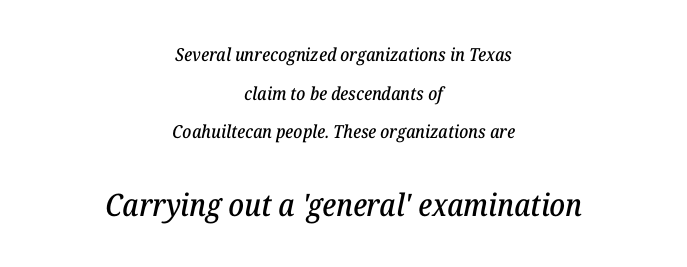
{"serif": "yes", "italic": "yes", "lean": "right", "slant_degrees": 12, "width": "normal", "stroke_contrast": "low", "x_height": "medium", "monospaced": "no", "underline": "no", "align": "center", "line_spacing": "loose", "line_spacing_ratio": 2.15, "letter_spacing": "normal", "letter_spacing_em": 0.0, "larger_block": "second", "size_ratio": 1.72, "glyph_px": 31}
